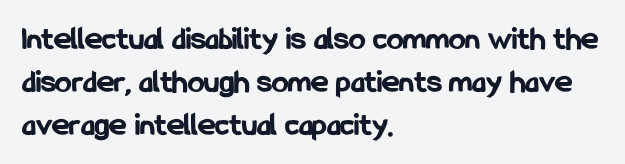
Q: Is the text bold? A: Yes.
Q: Is the text italic (slanted)? A: No, it is upright.
Q: Is the typeface a serif or a sans-serif typeface? A: Sans-serif.
Q: Is the text underlined? A: No.
Q: How is the paragraph aligned? A: Left-aligned.
Q: Is the spacing between letters normal or unusually wide? A: Normal.
Q: Is the spacing between lines tight, normal or loose? A: Normal.
Q: Width (condensed, normal, or wide)? A: Condensed.
Q: Stroke contrast? A: Low.
Q: x-height? A: Medium.
Q: Monospaced? A: No.
